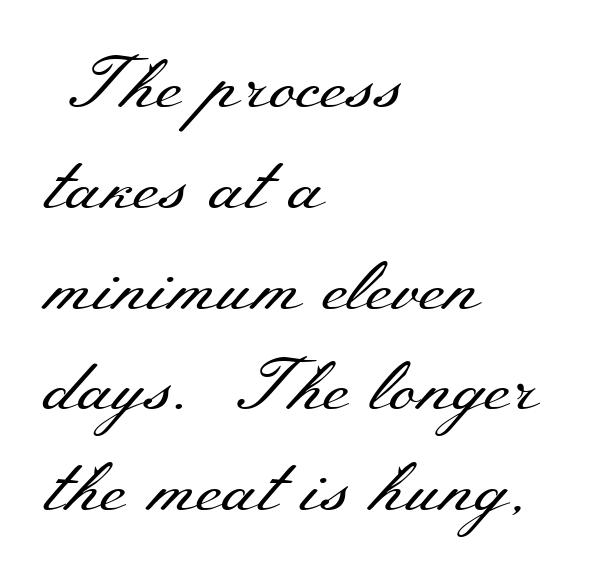
{"serif": "yes", "bold": "no", "weight": "regular", "width": "wide", "stroke_contrast": "medium", "x_height": "small", "monospaced": "no", "underline": "no", "align": "left", "line_spacing": "normal", "line_spacing_ratio": 1.4, "letter_spacing": "normal", "letter_spacing_em": 0.0, "glyph_px": 72}
